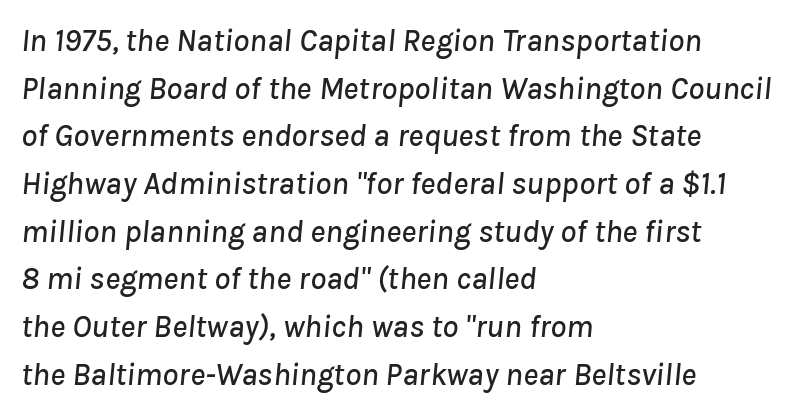
Q: Is the text italic (slanted)? A: Yes, it leans right by about 8 degrees.
Q: Is the text underlined? A: No.
Q: How is the paragraph aligned? A: Left-aligned.
Q: Is the spacing between letters normal or unusually wide? A: Normal.
Q: Is the spacing between lines tight, normal or loose? A: Normal.
Q: Width (condensed, normal, or wide)? A: Normal.
Q: Stroke contrast? A: Low.
Q: x-height? A: Medium.
Q: Monospaced? A: No.
